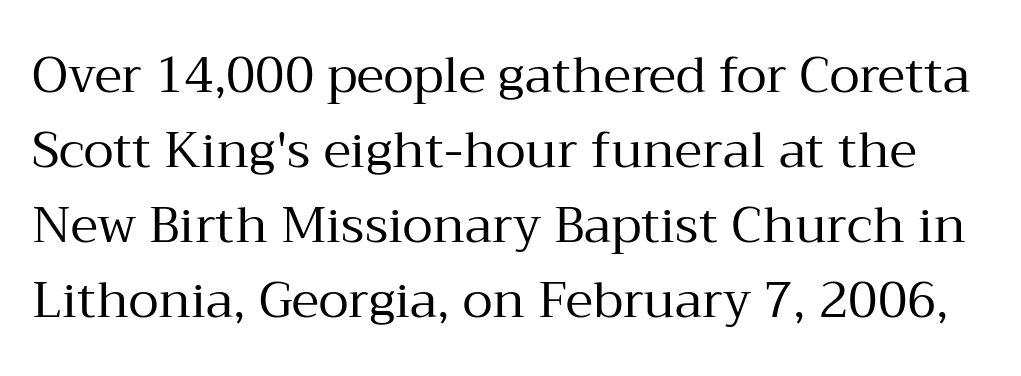
This is roman type, the default non-slanted kind. The passage shown is typed in a proportional face where columns would drift. Notice how descenders clear the ascenders below comfortably — that's standard leading. Tracking value appears to be zero — textbook default spacing. The foot of each line stays bare and open. The font is comparable to plain body text, perhaps lighter.
